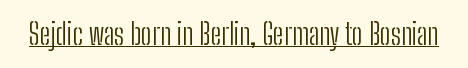
Q: Is the text bold? A: No.
Q: Is the text italic (slanted)? A: No, it is upright.
Q: Is the typeface a serif or a sans-serif typeface? A: Sans-serif.
Q: Is the text underlined? A: Yes.
Q: Is the spacing between letters normal or unusually wide? A: Normal.
Q: Width (condensed, normal, or wide)? A: Condensed.
Q: Stroke contrast? A: Low.
Q: x-height? A: Medium.
Q: Monospaced? A: No.
